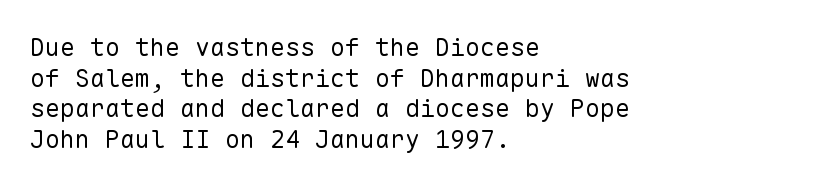
The image shows 25 px text type, upright; set left-aligned, line spacing 1.23x, normal letter spacing, not underlined.
